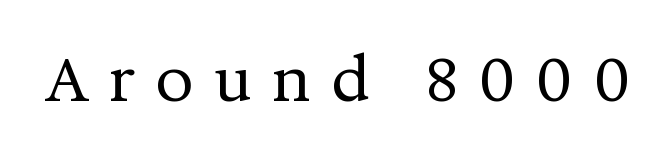
Q: Is the text bold? A: No.
Q: Is the text italic (slanted)? A: No, it is upright.
Q: Is the typeface a serif or a sans-serif typeface? A: Serif.
Q: Is the text underlined? A: No.
Q: Is the spacing between letters normal or unusually wide? A: Unusually wide.
Q: Width (condensed, normal, or wide)? A: Normal.
Q: Stroke contrast? A: Medium.
Q: x-height? A: Medium.
Q: Monospaced? A: No.
